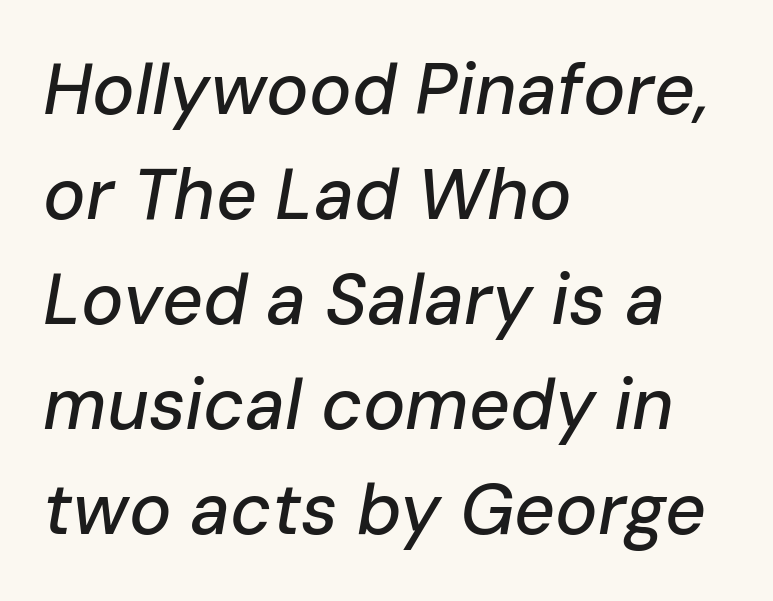
When letters slant like this, we call the style italic. These lines are rendered in a variable-pitch font. Any mark beneath the type? The region is blank. In terms of letterspacing, this is plain default setting.
